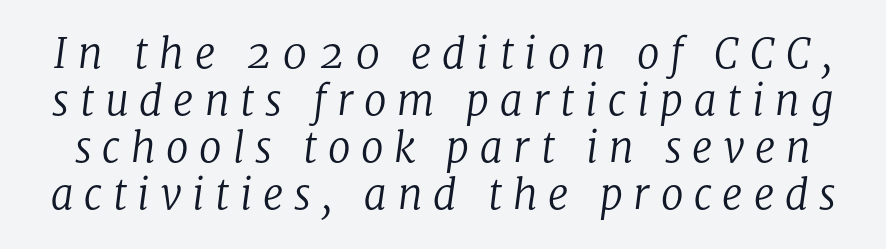
The image shows 41 px regular-weight serif type, italic (leaning right); set tight line spacing (1.15x), unusually wide letter spacing (+0.26 em), not underlined; low stroke contrast and a medium x-height.
